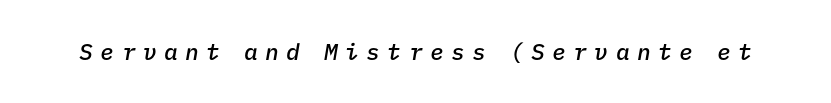
Q: Is the text bold? A: Semi-bold.
Q: Is the text italic (slanted)? A: Yes, it leans right by about 9 degrees.
Q: Is the text underlined? A: No.
Q: Is the spacing between letters normal or unusually wide? A: Unusually wide.
